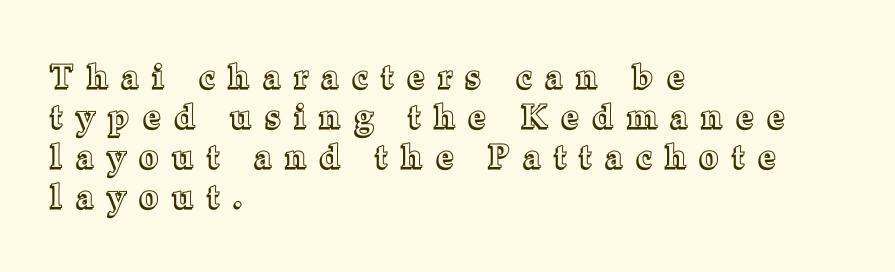
The image shows 33 px text type, upright; set left-aligned, line spacing 1.21x, unusually wide letter spacing (+0.44 em), not underlined; a medium x-height.
